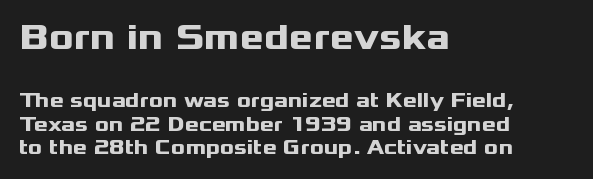
Q: Is the text bold? A: Yes.
Q: Is the text italic (slanted)? A: No, it is upright.
Q: Is the typeface a serif or a sans-serif typeface? A: Sans-serif.
Q: Is the text underlined? A: No.
Q: How is the paragraph aligned? A: Left-aligned.
Q: Is the spacing between letters normal or unusually wide? A: Normal.
Q: Is the spacing between lines tight, normal or loose? A: Tight.
Q: Which block of text is set in a larger size, the first (top) or the second (bottom)? A: The first (top) one.
Q: Width (condensed, normal, or wide)? A: Wide.
Q: Stroke contrast? A: Medium.
Q: x-height? A: Medium.
Q: Monospaced? A: No.
